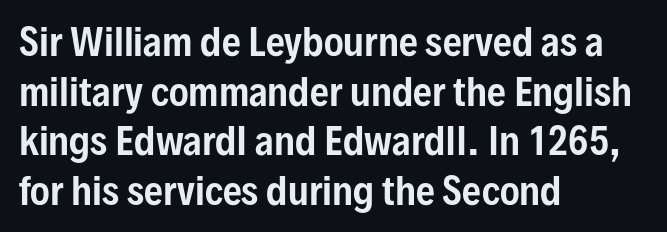
{"serif": "no", "italic": "no", "width": "condensed", "stroke_contrast": "low", "x_height": "medium", "monospaced": "no", "underline": "no", "align": "left", "line_spacing": "normal", "line_spacing_ratio": 1.34, "letter_spacing": "normal", "letter_spacing_em": 0.0, "glyph_px": 37}
